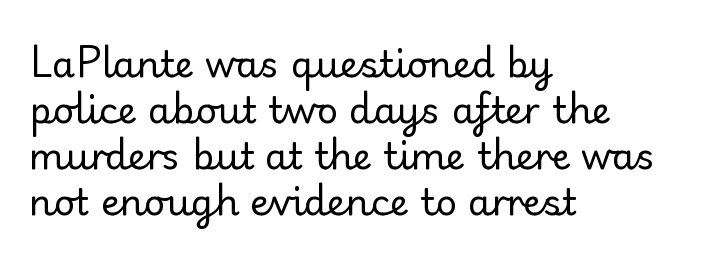
Q: Is the text bold? A: No.
Q: Is the text italic (slanted)? A: No, it is upright.
Q: Is the typeface a serif or a sans-serif typeface? A: Serif.
Q: Is the text underlined? A: No.
Q: How is the paragraph aligned? A: Left-aligned.
Q: Is the spacing between letters normal or unusually wide? A: Normal.
Q: Width (condensed, normal, or wide)? A: Normal.
Q: Stroke contrast? A: Low.
Q: x-height? A: Small.
Q: Monospaced? A: No.
